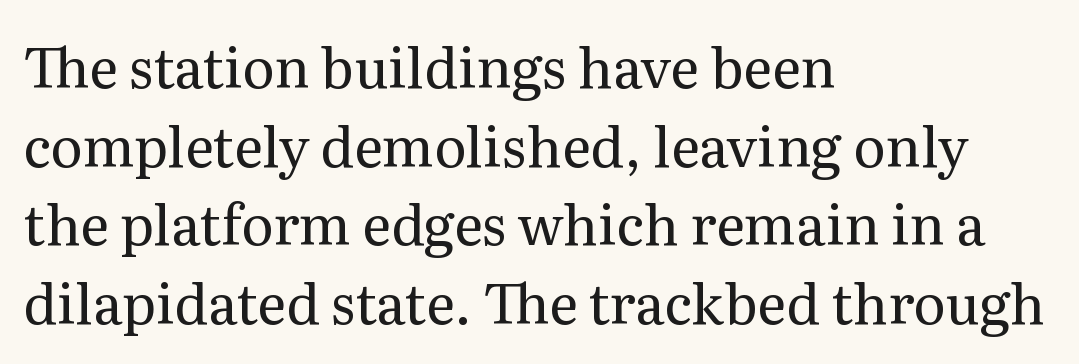
Line beginnings align vertically; line endings do not. Inter-character spacing is left at the font's built-in metrics. Italic? Not at all — the glyphs are vertical. A bare baseline throughout the passage.
